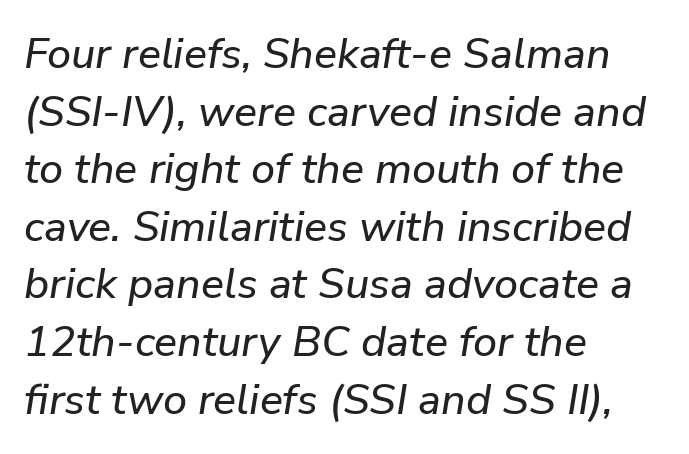
The face used here has a pronounced slope to its letters. The words here are not underlined. These lines are rendered in a variable-pitch font. What's the leading like? Ordinary, nothing unusual. The type is set solid horizontally, with unmodified tracking.
